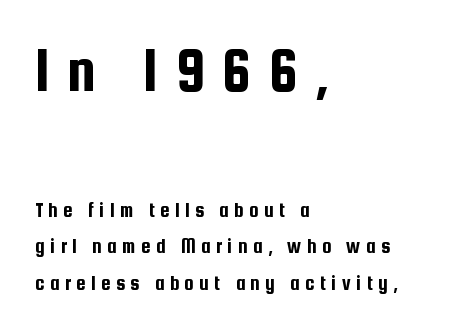
This is roman type, the default non-slanted kind. Which chunk is bigger? The first one — the top block dwarfs the bottom. Each letter's strokes conclude bluntly, with no projecting serifs. Each letter keeps its own natural width here, so spacing adapts to shape.
